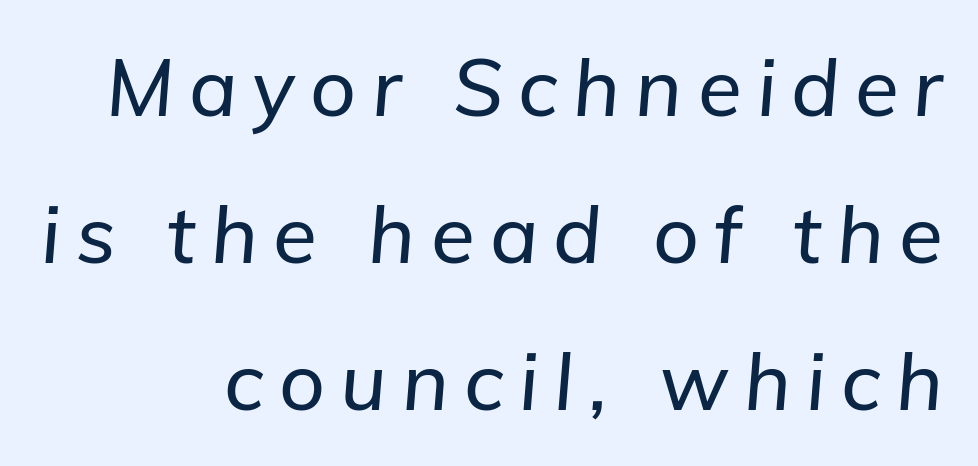
Q: Is the text italic (slanted)? A: Yes, it leans right by about 5 degrees.
Q: Is the text underlined? A: No.
Q: How is the paragraph aligned? A: Right-aligned.
Q: Width (condensed, normal, or wide)? A: Normal.
Q: Stroke contrast? A: Low.
Q: x-height? A: Medium.
Q: Monospaced? A: No.
